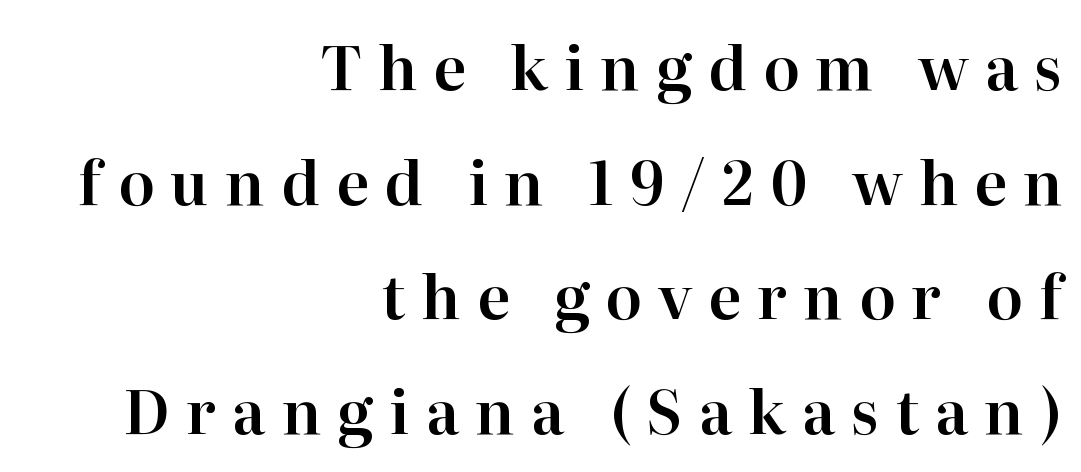
Q: Is the text italic (slanted)? A: No, it is upright.
Q: Is the typeface a serif or a sans-serif typeface? A: Serif.
Q: Is the text underlined? A: No.
Q: How is the paragraph aligned? A: Right-aligned.
Q: Is the spacing between letters normal or unusually wide? A: Unusually wide.
Q: Is the spacing between lines tight, normal or loose? A: Loose.
Q: Width (condensed, normal, or wide)? A: Normal.
Q: Stroke contrast? A: High.
Q: x-height? A: Medium.
Q: Monospaced? A: No.
